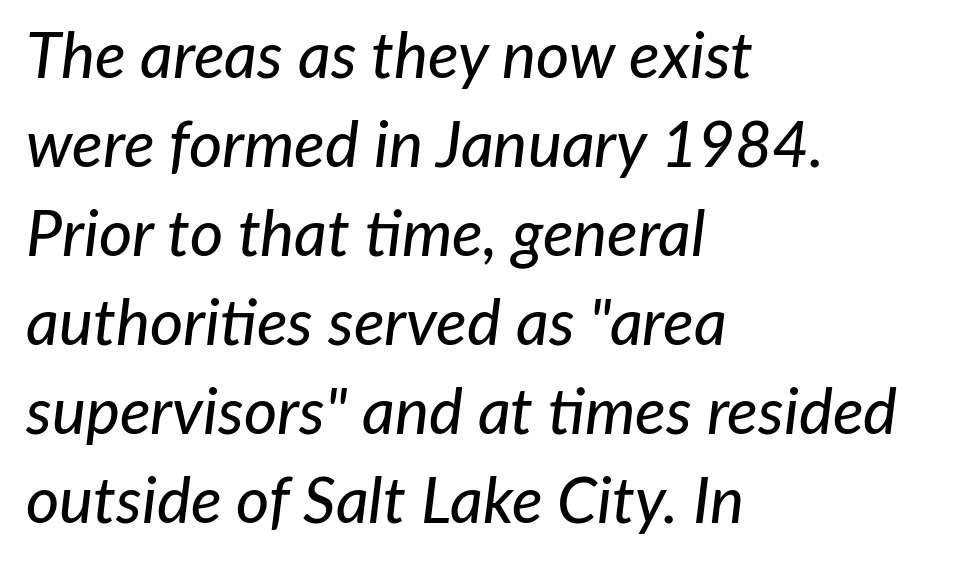
{"italic": "yes", "lean": "right", "slant_degrees": 7, "width": "normal", "stroke_contrast": "low", "x_height": "medium", "monospaced": "no", "underline": "no", "align": "left", "line_spacing": "normal", "line_spacing_ratio": 1.39, "letter_spacing": "normal", "letter_spacing_em": 0.0, "glyph_px": 64}
